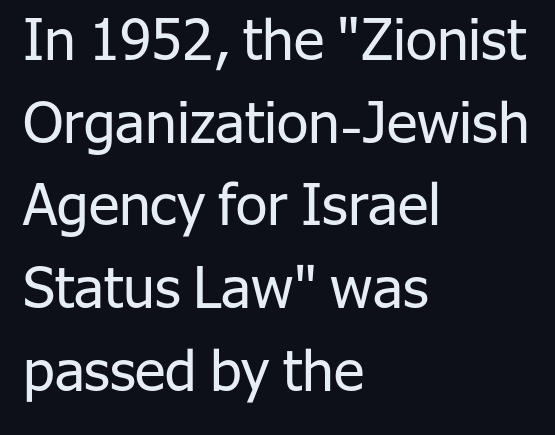
The horizontal fit of the characters is conventional and even. Observe the absence of serifs on each vertical stroke in this sample. Each stroke keeps to a modest, everyday thickness or less. Evenly set lines give the paragraph a standard silhouette. The lettering holds an erect, upright posture throughout. Any mark beneath the type? The region is blank.
